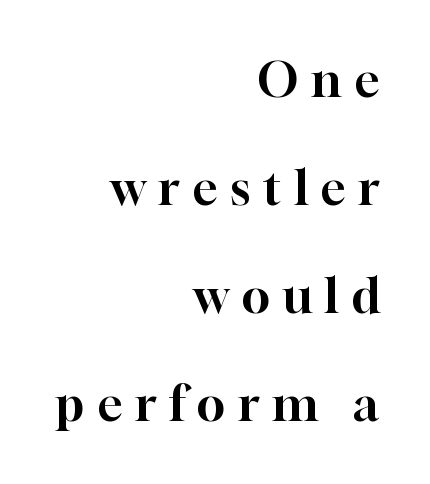
{"serif": "yes", "italic": "no", "width": "normal", "stroke_contrast": "high", "x_height": "medium", "monospaced": "no", "underline": "no", "align": "right", "line_spacing": "loose", "line_spacing_ratio": 2.3, "letter_spacing": "wide", "letter_spacing_em": 0.27, "glyph_px": 47}
